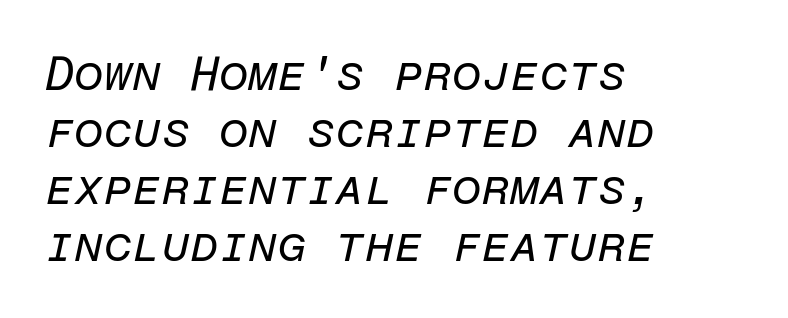
Q: Is the text bold? A: No.
Q: Is the text italic (slanted)? A: Yes, it leans right by about 12 degrees.
Q: Is the text underlined? A: No.
Q: How is the paragraph aligned? A: Left-aligned.
Q: Is the spacing between letters normal or unusually wide? A: Normal.
Q: Width (condensed, normal, or wide)? A: Normal.
Q: Stroke contrast? A: Low.
Q: x-height? A: Medium.
Q: Monospaced? A: Yes.
